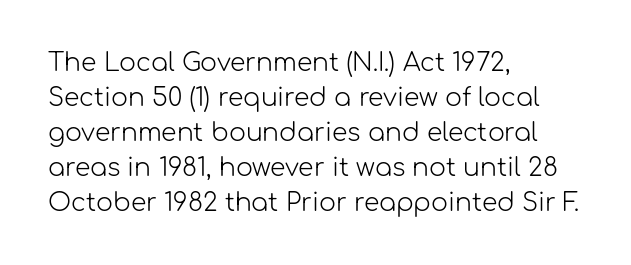
Nobody drew a line under any word here. The passage is arranged the way most books set body copy — flush left. Is the stroke heavy? The answer is a plain regular-or-lighter. Nobody touched the tracking dial on this one. A roman cut, with each character standing at attention. The space between consecutive lines is moderate.
